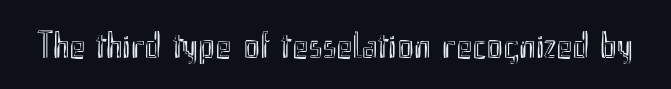
The image shows 38 px condensed type, upright; set normal letter spacing, not underlined; a small x-height.
